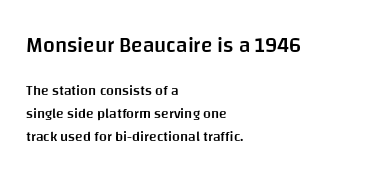
{"italic": "no", "bold": "semi", "underline": "no", "align": "left", "line_spacing": "normal", "line_spacing_ratio": 1.64, "letter_spacing": "normal", "letter_spacing_em": 0.0, "larger_block": "first", "size_ratio": 1.5, "glyph_px": 21}
